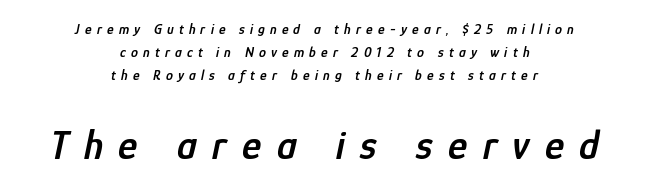
Q: Is the text bold? A: Semi-bold.
Q: Is the text italic (slanted)? A: Yes, it leans right by about 12 degrees.
Q: Is the text underlined? A: No.
Q: How is the paragraph aligned? A: Centered.
Q: Is the spacing between letters normal or unusually wide? A: Unusually wide.
Q: Is the spacing between lines tight, normal or loose? A: Normal.
Q: Which block of text is set in a larger size, the first (top) or the second (bottom)? A: The second (bottom) one.
Q: Width (condensed, normal, or wide)? A: Condensed.
Q: Stroke contrast? A: Low.
Q: x-height? A: Medium.
Q: Monospaced? A: No.
